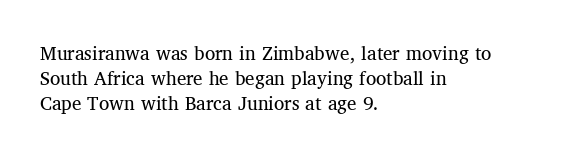
Q: Is the text bold? A: No.
Q: Is the text italic (slanted)? A: No, it is upright.
Q: Is the text underlined? A: No.
Q: How is the paragraph aligned? A: Left-aligned.
Q: Is the spacing between letters normal or unusually wide? A: Normal.
